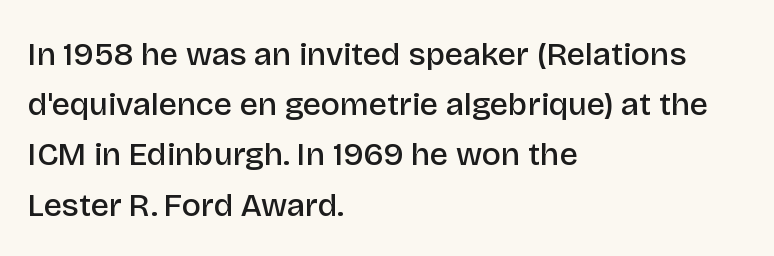
{"serif": "no", "italic": "no", "bold": "semi", "weight": "semibold", "width": "normal", "stroke_contrast": "low", "x_height": "large", "monospaced": "no", "underline": "no", "align": "left", "line_spacing": "normal", "line_spacing_ratio": 1.57, "letter_spacing": "normal", "letter_spacing_em": 0.0, "glyph_px": 32}
